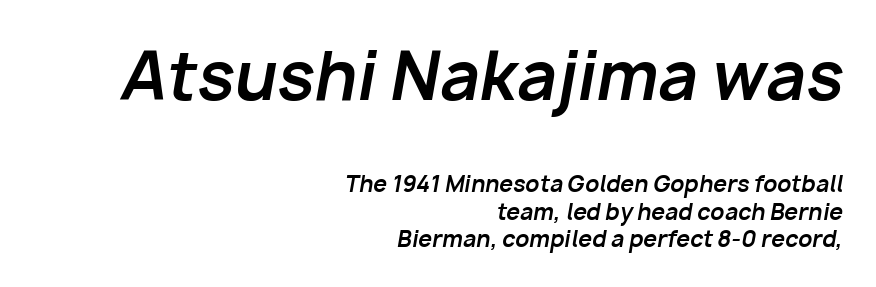
The image shows 66 px bold type, italic (leaning right); set right-aligned, normal line spacing (1.26x), normal letter spacing, not underlined; the first (top) block is 3.0x larger; low stroke contrast and a medium x-height.
